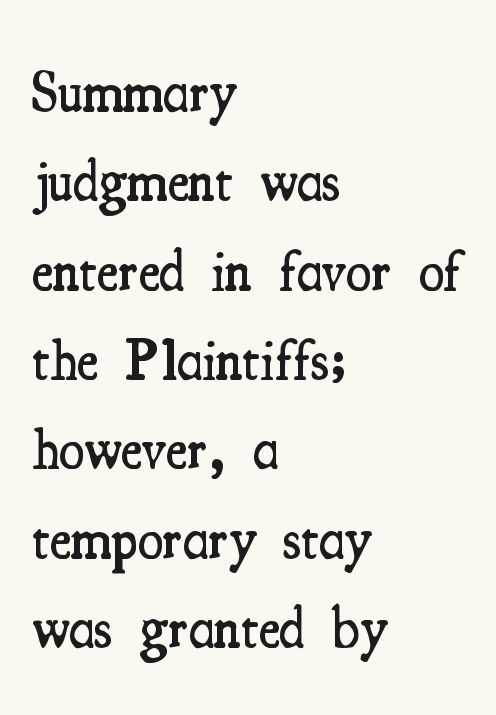
{"serif": "yes", "italic": "no", "bold": "semi", "weight": "semibold", "width": "condensed", "stroke_contrast": "medium", "x_height": "small", "monospaced": "no", "underline": "no", "align": "left", "line_spacing": "normal", "line_spacing_ratio": 1.54, "letter_spacing": "normal", "letter_spacing_em": 0.0, "glyph_px": 58}
